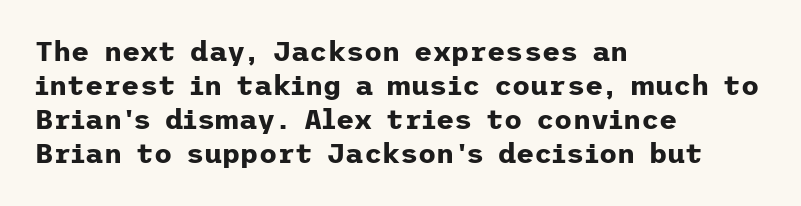
The image shows 28 px bold sans-serif type, upright; set left-aligned, line spacing 1.22x, normal letter spacing, not underlined; low stroke contrast and a medium x-height.
